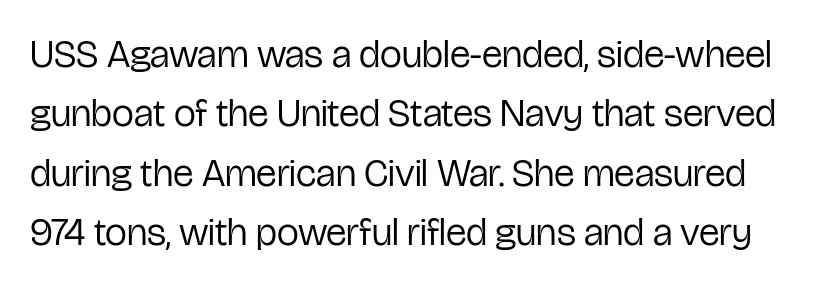
Q: Is the text bold? A: No.
Q: Is the text italic (slanted)? A: No, it is upright.
Q: Is the typeface a serif or a sans-serif typeface? A: Sans-serif.
Q: Is the text underlined? A: No.
Q: Is the spacing between letters normal or unusually wide? A: Normal.
Q: Is the spacing between lines tight, normal or loose? A: Normal.
Q: Width (condensed, normal, or wide)? A: Condensed.
Q: Stroke contrast? A: Low.
Q: x-height? A: Medium.
Q: Monospaced? A: No.
